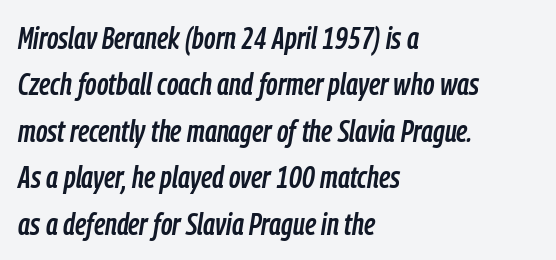
{"italic": "yes", "lean": "right", "slant_degrees": 9, "width": "condensed", "stroke_contrast": "low", "x_height": "medium", "monospaced": "no", "underline": "no", "align": "left", "line_spacing": "normal", "line_spacing_ratio": 1.5, "letter_spacing": "normal", "letter_spacing_em": 0.0, "glyph_px": 31}
